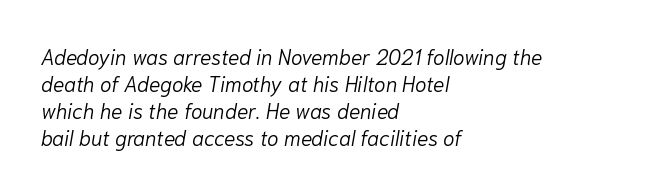
The type is set solid horizontally, with unmodified tracking. This reads as an unemphasized weight, regular at the heaviest. Does the leading feel generous? No, just average. The paragraph shown leans on its left margin. Decoration check: the copy has no underline.
